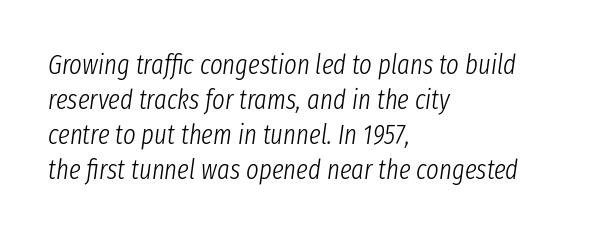
The image shows 27 px text type, italic (leaning right); set left-aligned, normal line spacing (1.3x), normal letter spacing, not underlined.
